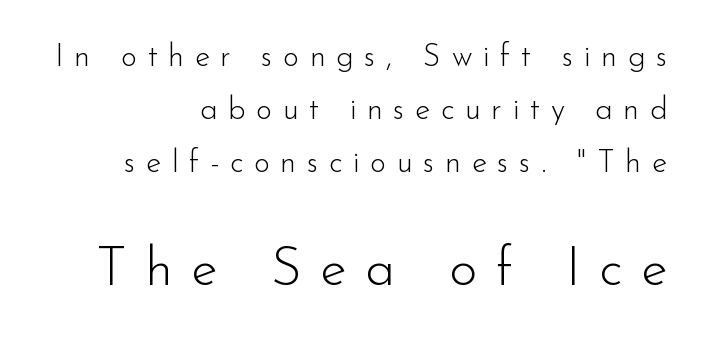
The letters in the lower block stand taller than those in the block above. Check where the strokes stop: nothing finishes them off — pure sans. A clean baseline with only descenders dipping below it. A typesetter would mark this as roman, not italic.
